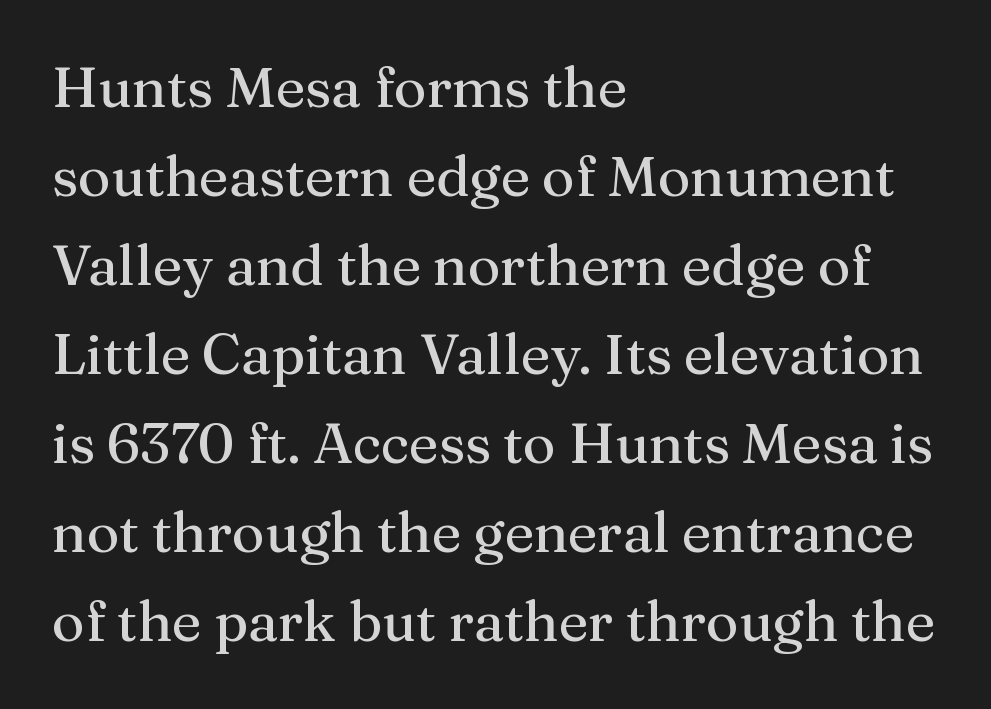
Q: Is the text italic (slanted)? A: No, it is upright.
Q: Is the typeface a serif or a sans-serif typeface? A: Serif.
Q: Is the text underlined? A: No.
Q: How is the paragraph aligned? A: Left-aligned.
Q: Is the spacing between letters normal or unusually wide? A: Normal.
Q: Is the spacing between lines tight, normal or loose? A: Normal.
Q: Width (condensed, normal, or wide)? A: Normal.
Q: Stroke contrast? A: Medium.
Q: x-height? A: Medium.
Q: Monospaced? A: No.
